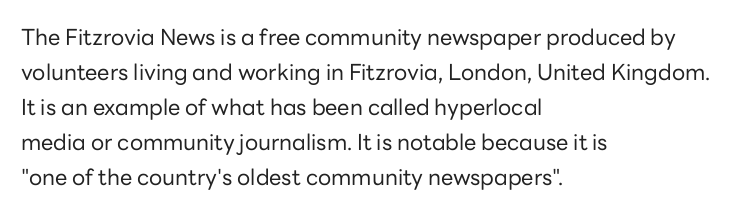
The image shows 22 px text type, upright; set left-aligned, normal line spacing (1.59x), normal letter spacing, not underlined.
